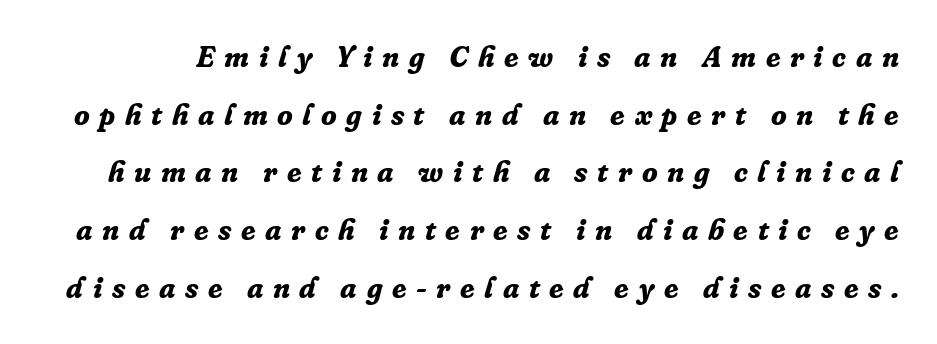
The rendering inserts visible extra space after every character. Quick note: underline off. Strong, thick strokes mark this as bold type. Widely set lines give the paragraph a tall, airy silhouette. Yep, that's italic — everything's leaning.
